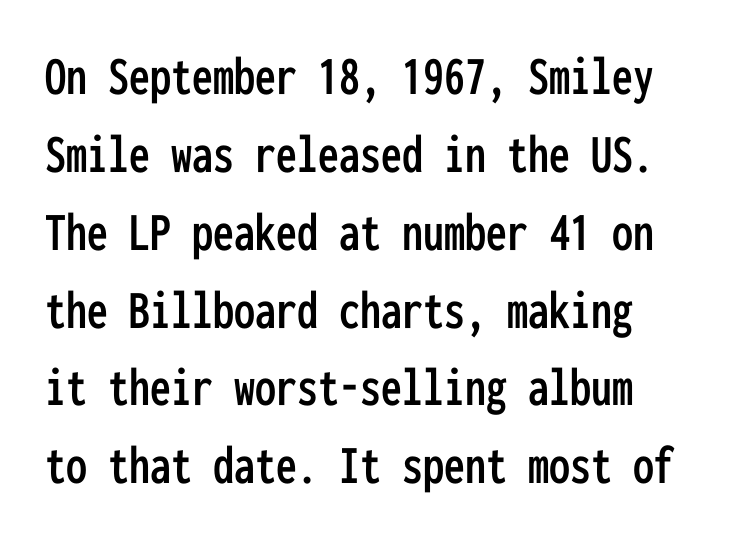
Q: Is the text italic (slanted)? A: No, it is upright.
Q: Is the typeface a serif or a sans-serif typeface? A: Sans-serif.
Q: Is the text underlined? A: No.
Q: Is the spacing between letters normal or unusually wide? A: Normal.
Q: Is the spacing between lines tight, normal or loose? A: Normal.
Q: Width (condensed, normal, or wide)? A: Condensed.
Q: Stroke contrast? A: Low.
Q: x-height? A: Medium.
Q: Monospaced? A: Yes.
